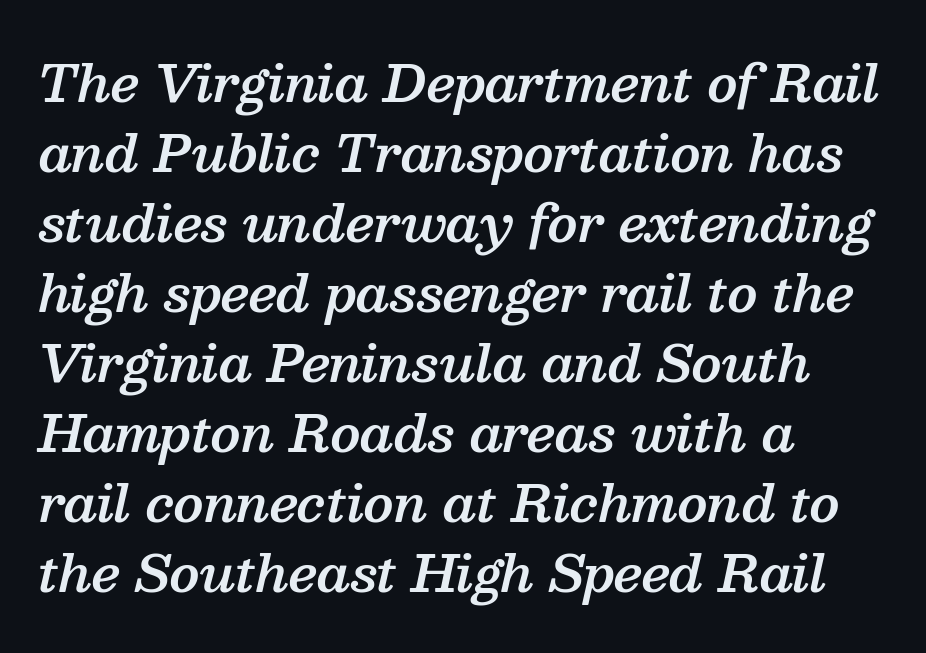
{"serif": "yes", "italic": "yes", "lean": "right", "slant_degrees": 13, "bold": "semi", "weight": "semibold", "width": "normal", "stroke_contrast": "medium", "x_height": "medium", "monospaced": "no", "underline": "no", "align": "left", "line_spacing": "normal", "line_spacing_ratio": 1.4, "letter_spacing": "normal", "letter_spacing_em": 0.0, "glyph_px": 50}
